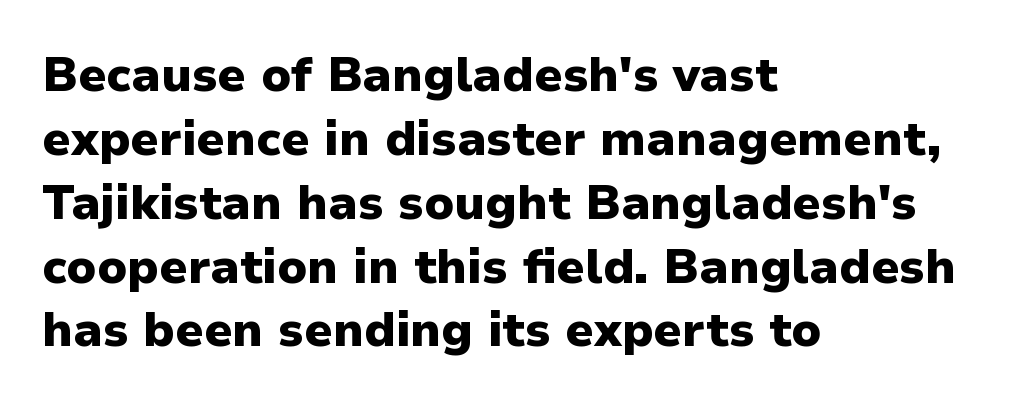
Q: Is the text bold? A: Yes.
Q: Is the text italic (slanted)? A: No, it is upright.
Q: Is the typeface a serif or a sans-serif typeface? A: Sans-serif.
Q: Is the text underlined? A: No.
Q: How is the paragraph aligned? A: Left-aligned.
Q: Is the spacing between letters normal or unusually wide? A: Normal.
Q: Is the spacing between lines tight, normal or loose? A: Normal.
Q: Width (condensed, normal, or wide)? A: Normal.
Q: Stroke contrast? A: Low.
Q: x-height? A: Medium.
Q: Monospaced? A: No.
